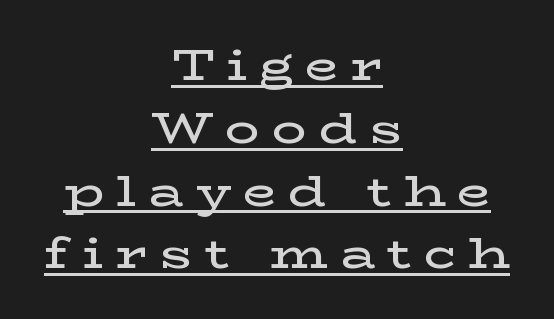
The image shows 43 px semibold, wide serif type, upright; set centered, normal line spacing (1.46x), unusually wide letter spacing (+0.28 em), underlined; low stroke contrast and a medium x-height.
